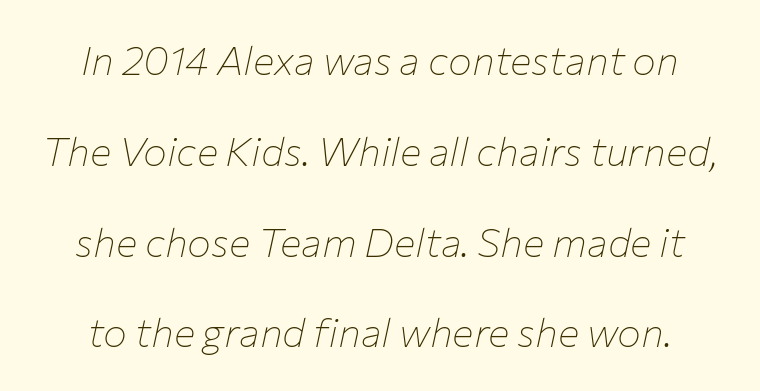
The image shows 40 px thin type, italic (leaning right); set loose line spacing (2.27x), normal letter spacing, not underlined; low stroke contrast and a medium x-height.
